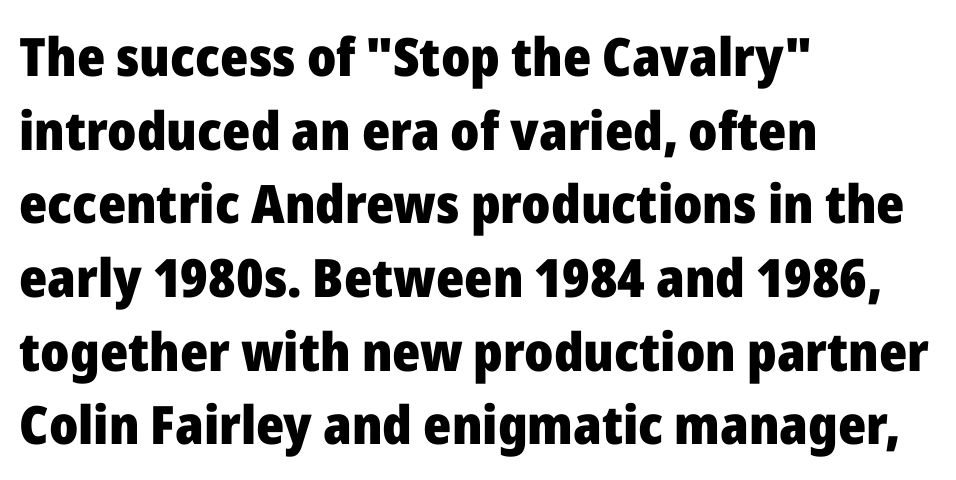
Q: Is the text bold? A: Yes.
Q: Is the text italic (slanted)? A: No, it is upright.
Q: Is the typeface a serif or a sans-serif typeface? A: Sans-serif.
Q: Is the text underlined? A: No.
Q: How is the paragraph aligned? A: Left-aligned.
Q: Is the spacing between letters normal or unusually wide? A: Normal.
Q: Is the spacing between lines tight, normal or loose? A: Normal.
Q: Width (condensed, normal, or wide)? A: Normal.
Q: Stroke contrast? A: Low.
Q: x-height? A: Medium.
Q: Monospaced? A: No.
